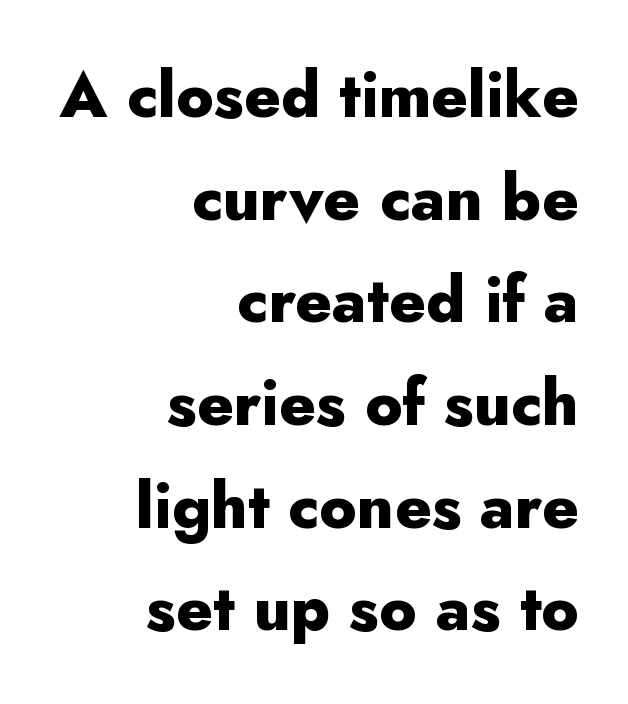
Q: Is the text bold? A: Yes.
Q: Is the text italic (slanted)? A: No, it is upright.
Q: Is the typeface a serif or a sans-serif typeface? A: Sans-serif.
Q: Is the text underlined? A: No.
Q: How is the paragraph aligned? A: Right-aligned.
Q: Is the spacing between letters normal or unusually wide? A: Normal.
Q: Is the spacing between lines tight, normal or loose? A: Normal.
Q: Width (condensed, normal, or wide)? A: Normal.
Q: Stroke contrast? A: Low.
Q: x-height? A: Small.
Q: Monospaced? A: No.
